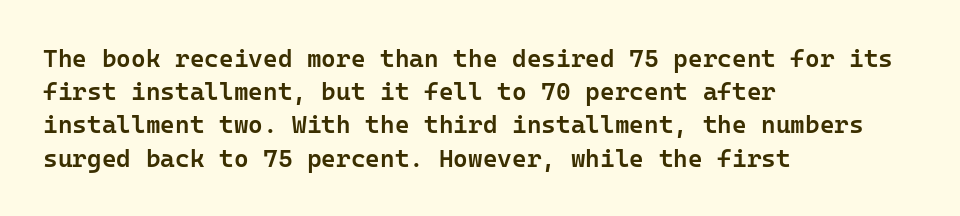
{"italic": "no", "bold": "semi", "underline": "no", "align": "left", "line_spacing": "normal", "line_spacing_ratio": 1.33, "letter_spacing": "normal", "letter_spacing_em": 0.0, "glyph_px": 25}
